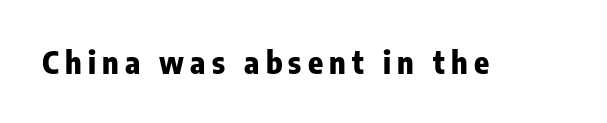
The image shows 31 px heavy, condensed sans-serif type, upright; set unusually wide letter spacing (+0.2 em), not underlined; low stroke contrast and a medium x-height.
